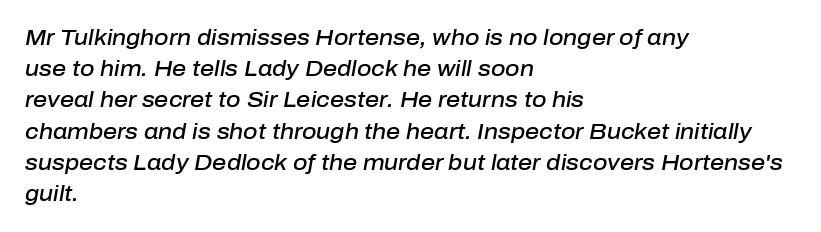
{"italic": "yes", "lean": "right", "slant_degrees": 10, "bold": "semi", "underline": "no", "align": "left", "line_spacing": "normal", "line_spacing_ratio": 1.42, "letter_spacing": "normal", "letter_spacing_em": 0.0, "glyph_px": 22}
